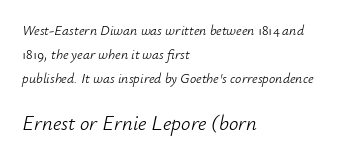
The weight would be labelled regular, book, light, or lighter still. Has an underline been added? It has not. The face used here is rendered with its standard letterfit. Larger block? The one below; the one above is distinctly smaller. Regular leading. These lines stack with their left ends in a neat column.
